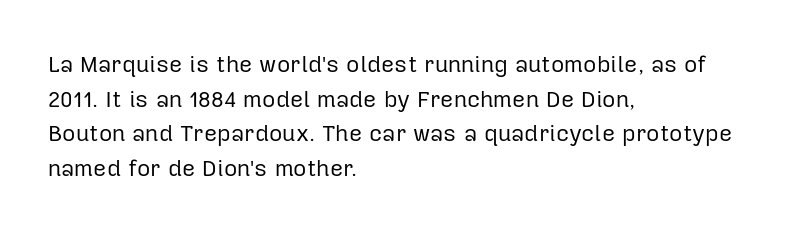
Q: Is the text bold? A: No.
Q: Is the text italic (slanted)? A: No, it is upright.
Q: Is the text underlined? A: No.
Q: How is the paragraph aligned? A: Left-aligned.
Q: Is the spacing between letters normal or unusually wide? A: Normal.
Q: Is the spacing between lines tight, normal or loose? A: Normal.
